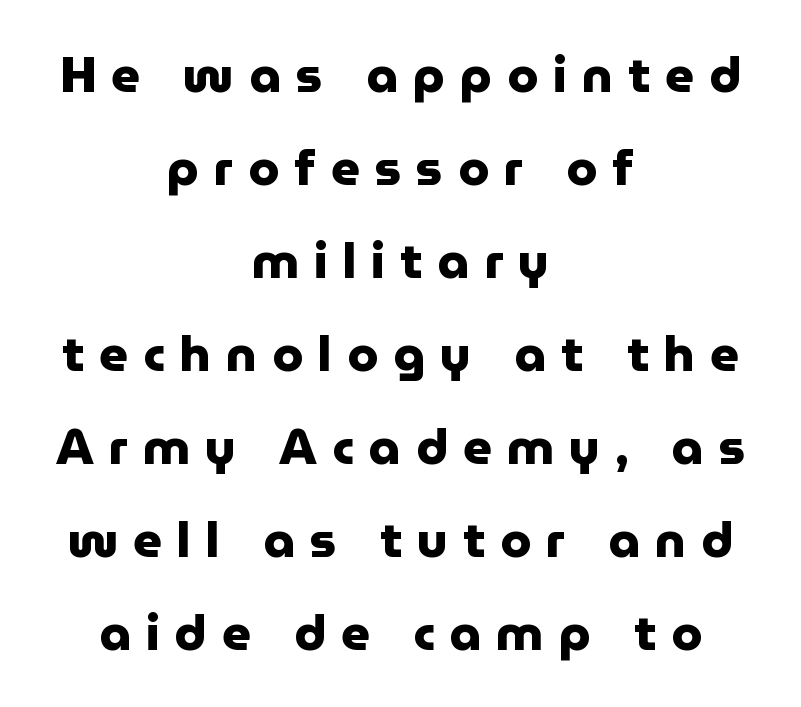
Character widths vary here, with narrow letters taking less room than wide ones. The line texture is sparse and dotted thanks to wide tracking. The designer went with a sans here, leaving each stem footless. Plain, unruled lines of type.
